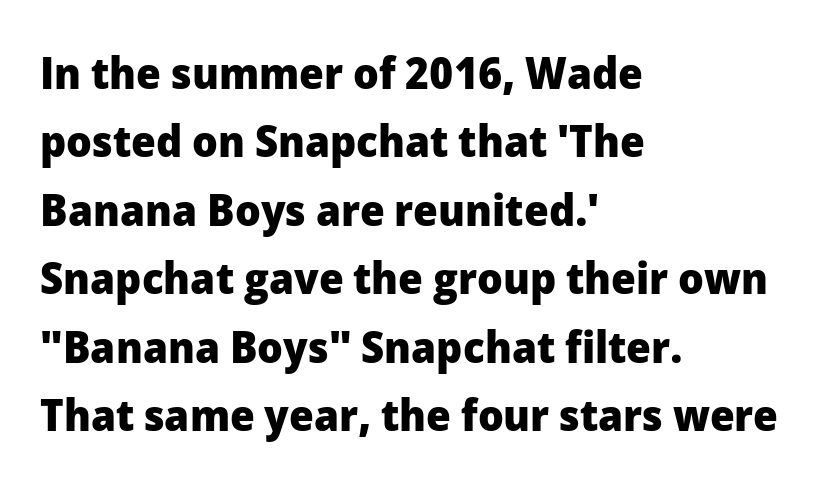
This sample uses plain, unmodified letter spacing. The passage shown stacks its lines at a standard gap. Typeset ragged right — the left edge is the straight one. When letters stand straight like this, we call the style roman or upright. Classification — sans serif.
